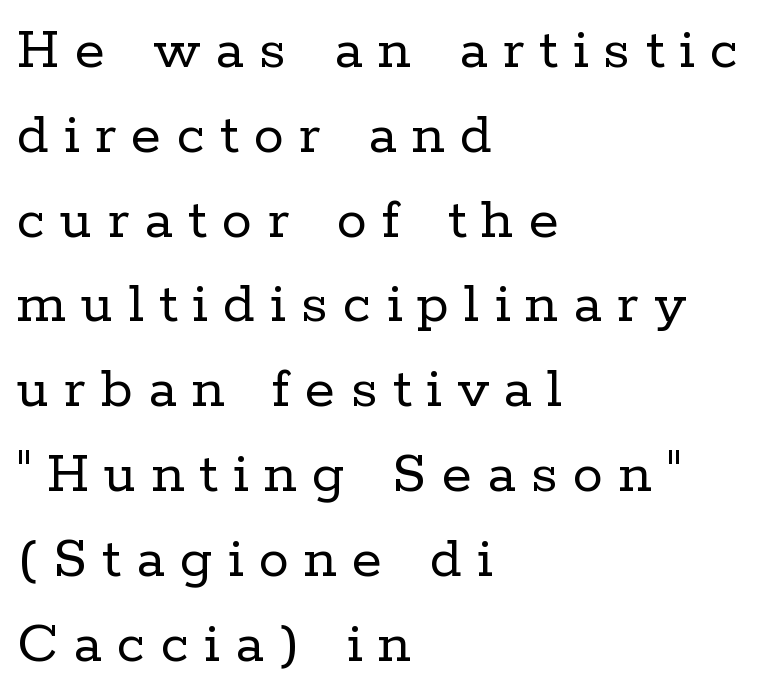
{"serif": "yes", "italic": "no", "bold": "no", "weight": "regular", "width": "normal", "stroke_contrast": "low", "x_height": "medium", "monospaced": "no", "underline": "no", "align": "left", "line_spacing": "normal", "line_spacing_ratio": 1.39, "letter_spacing": "wide", "letter_spacing_em": 0.25, "glyph_px": 61}
